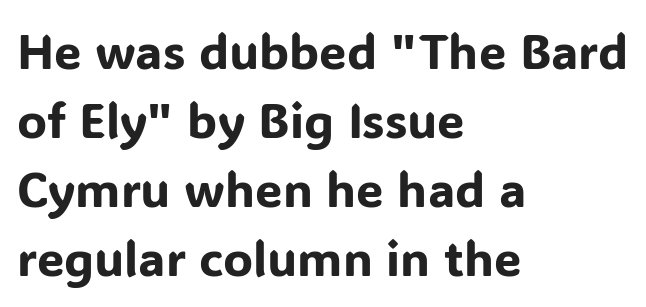
The image shows 49 px sans-serif type, upright; set left-aligned, normal line spacing (1.41x), normal letter spacing, not underlined; low stroke contrast and a medium x-height.
